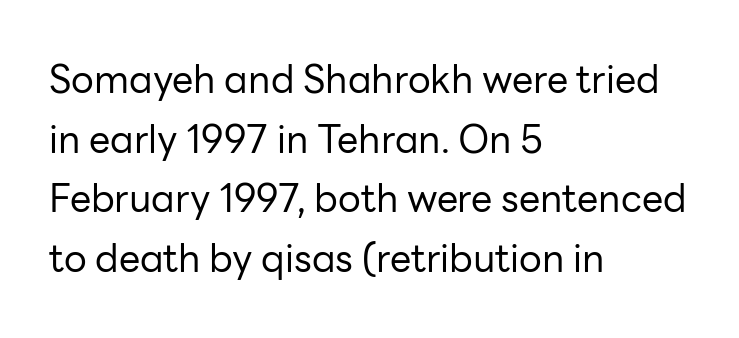
Horizontally, the lines are justified to the leading edge only. Caption: standard tracking, unaltered. The space beneath each line is pristine and unruled. The rendering shows plain stroke endings on the letterforms — a sans-serif design.
